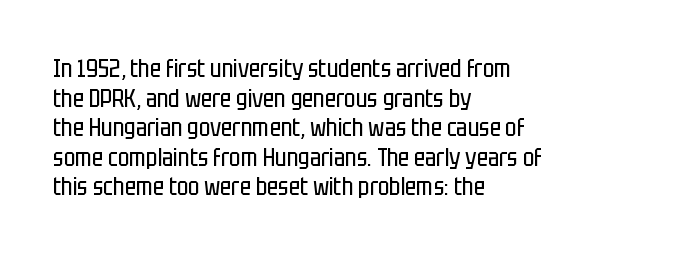
Q: Is the text bold? A: No.
Q: Is the text italic (slanted)? A: No, it is upright.
Q: Is the text underlined? A: No.
Q: How is the paragraph aligned? A: Left-aligned.
Q: Is the spacing between letters normal or unusually wide? A: Normal.
